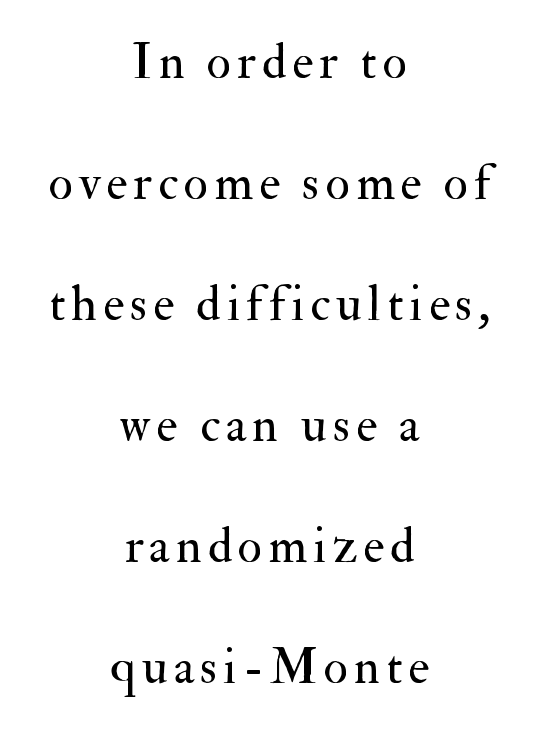
Unlike a clean sans, this face finishes its strokes with serifs. The rendering uses natural spacing where letterforms have individual widths. When letters stand straight like this, we call the style roman or upright. Which margin do the lines hug? Neither — every line sits in the middle.
